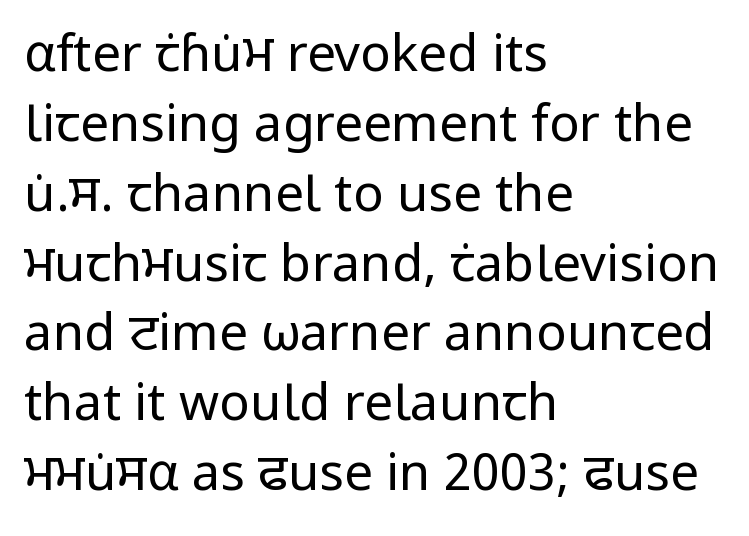
Compared with typical body copy, the letter spacing here is the same. Designer's note — italics off, roman on. Normally led — the rows are evenly, conventionally spaced. Horizontal alignment here is leftward, the default for most running prose. Is this a heavy cut? Hardly; it is regular or lighter.
